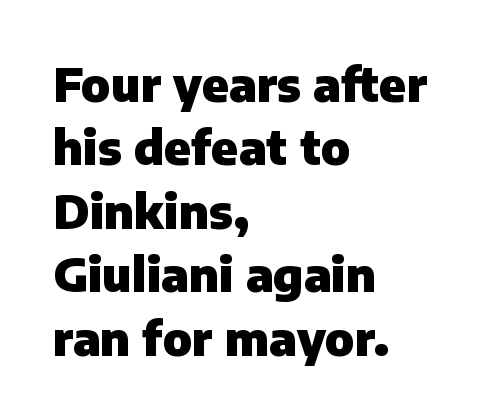
{"serif": "no", "italic": "no", "bold": "yes", "weight": "heavy", "width": "normal", "stroke_contrast": "low", "x_height": "medium", "monospaced": "no", "underline": "no", "align": "left", "line_spacing": "normal", "line_spacing_ratio": 1.35, "letter_spacing": "normal", "letter_spacing_em": 0.0, "glyph_px": 47}
